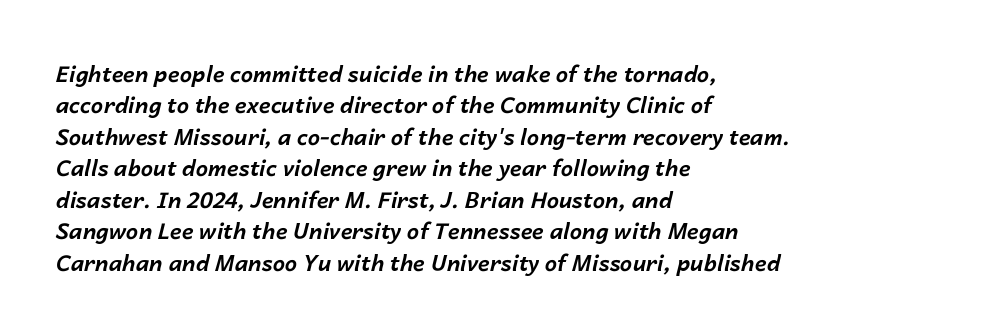
The gaps between neighbouring characters are ordinary and unremarkable. Quick note: italic. All the whitespace from short lines collects on the right. Interline gaps are of average width in this sample. The zone under the glyphs is completely vacant.
